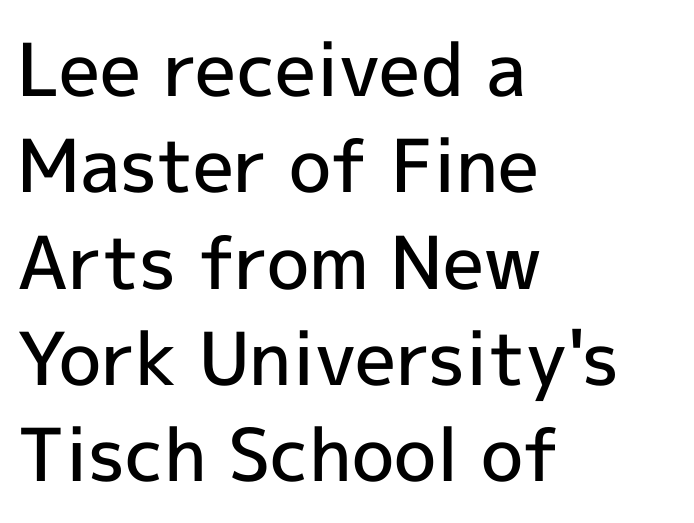
{"serif": "no", "italic": "no", "bold": "semi", "weight": "semibold", "width": "normal", "x_height": "medium", "monospaced": "no", "underline": "no", "align": "left", "line_spacing": "normal", "line_spacing_ratio": 1.32, "letter_spacing": "normal", "letter_spacing_em": 0.0, "glyph_px": 73}
